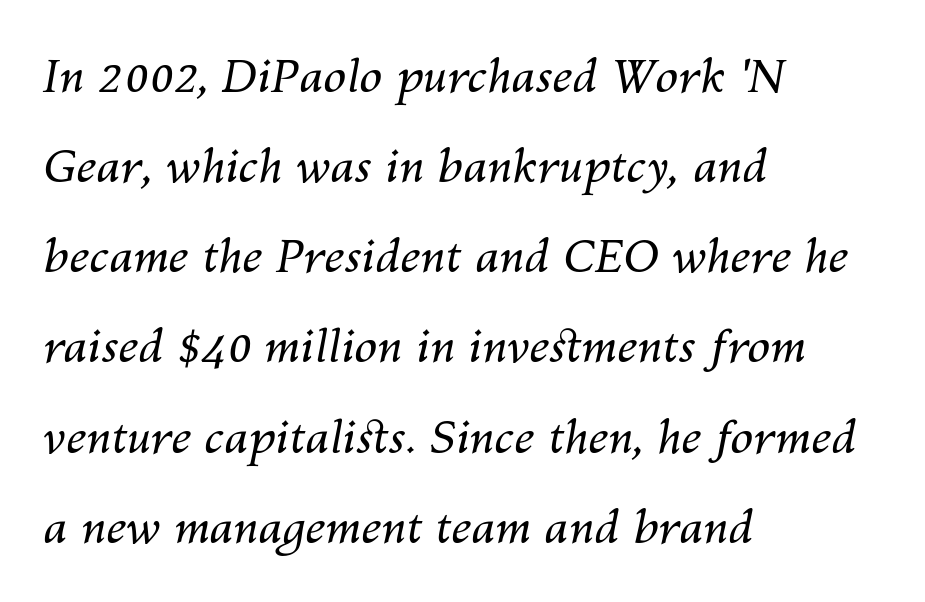
{"italic": "yes", "lean": "right", "slant_degrees": 10, "bold": "no", "weight": "regular", "width": "normal", "stroke_contrast": "medium", "x_height": "medium", "monospaced": "no", "underline": "no", "align": "left", "line_spacing": "loose", "line_spacing_ratio": 1.96, "letter_spacing": "normal", "letter_spacing_em": 0.0, "glyph_px": 46}
